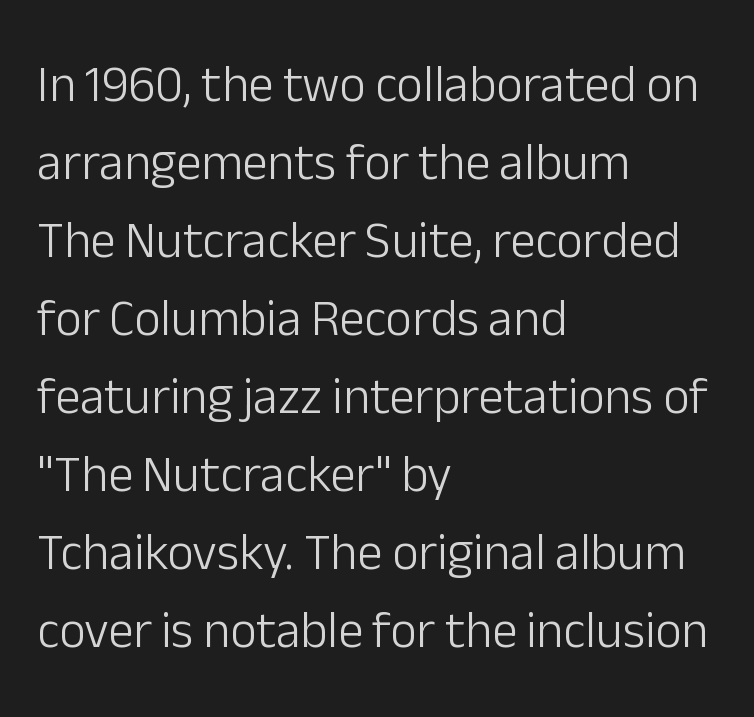
Each letter's strokes conclude bluntly, with no projecting serifs. Successive baselines arrive at the customary interval. The gaps between neighbouring characters are ordinary and unremarkable. Alignment: flush left.
